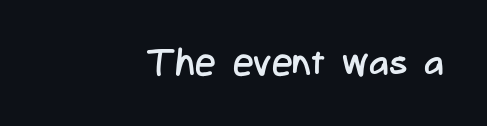
The image shows 37 px regular-weight, condensed sans-serif type, upright; set right-aligned, normal letter spacing, not underlined; low stroke contrast and a medium x-height.
